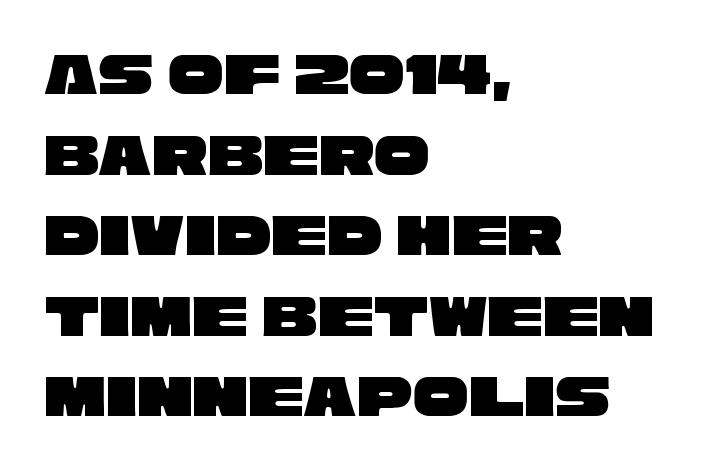
If you measured baseline to baseline, you'd find a middling distance. Inter-character spacing is left at the font's built-in metrics. Note the varied advance widths — an 'i' is clearly narrower than an 'm'. The characters display no serif detailing; their extremities are plain. Casual observation: everything's shoved over to the left. Honestly, there is no underline to notice here at all.
